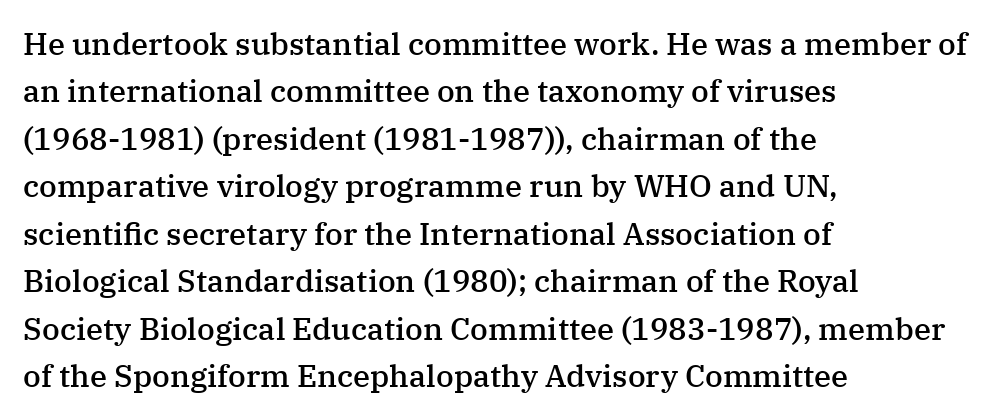
The image shows 31 px semibold serif type, upright; set left-aligned, normal line spacing (1.53x), normal letter spacing, not underlined; medium stroke contrast and a medium x-height.
